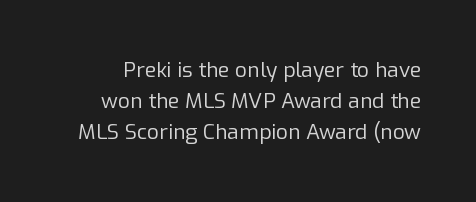
The image shows 21 px text type, upright; set normal line spacing (1.48x), normal letter spacing, not underlined.
